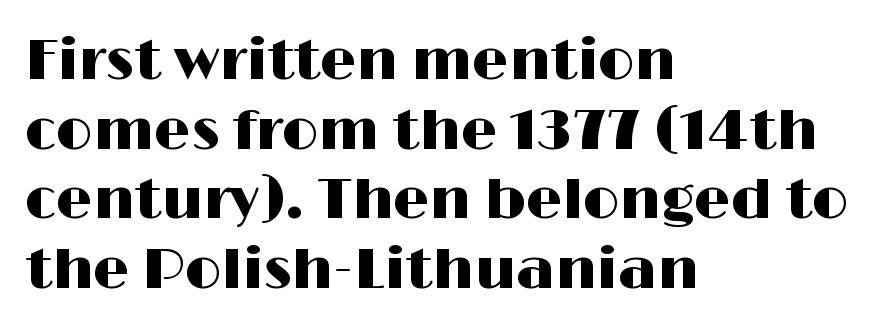
Rule under the text: the space is simply empty. The letters carry no serifs — their stems end cleanly without finishing strokes. Proportional: the letters do not fall into vertical columns. Line beginnings align vertically; line endings do not. Is there any slant? The stems are plumb. Each word holds together tightly as a unit, with standard inter-letter gaps.
